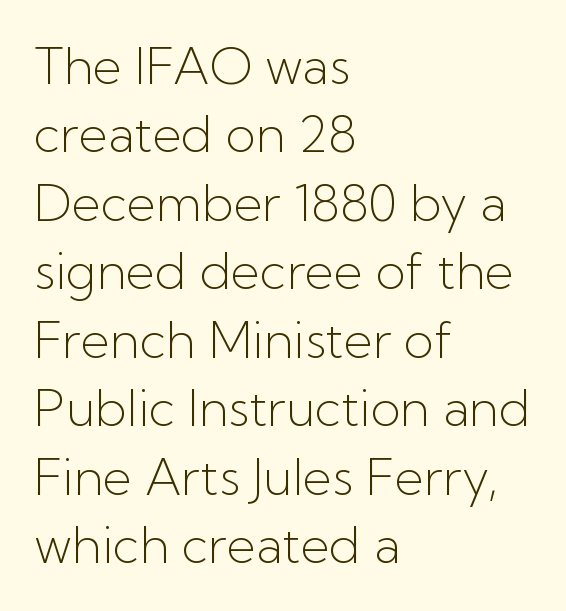
{"serif": "no", "italic": "no", "bold": "no", "weight": "light", "width": "normal", "stroke_contrast": "low", "x_height": "medium", "monospaced": "no", "underline": "no", "align": "left", "line_spacing": "normal", "line_spacing_ratio": 1.37, "letter_spacing": "normal", "letter_spacing_em": 0.0, "glyph_px": 50}
